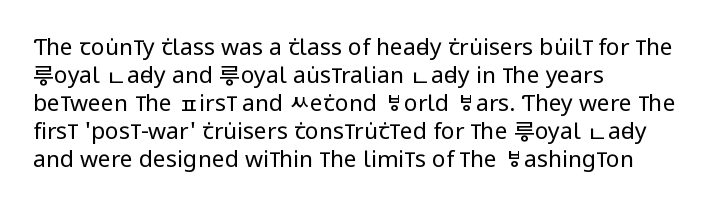
Q: Is the text bold? A: No.
Q: Is the text italic (slanted)? A: No, it is upright.
Q: Is the text underlined? A: No.
Q: How is the paragraph aligned? A: Left-aligned.
Q: Is the spacing between letters normal or unusually wide? A: Normal.
